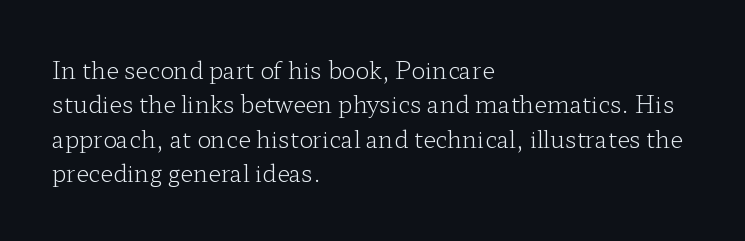
{"italic": "no", "bold": "no", "underline": "no", "align": "left", "line_spacing": "normal", "line_spacing_ratio": 1.49, "letter_spacing": "normal", "letter_spacing_em": 0.0, "glyph_px": 23}
